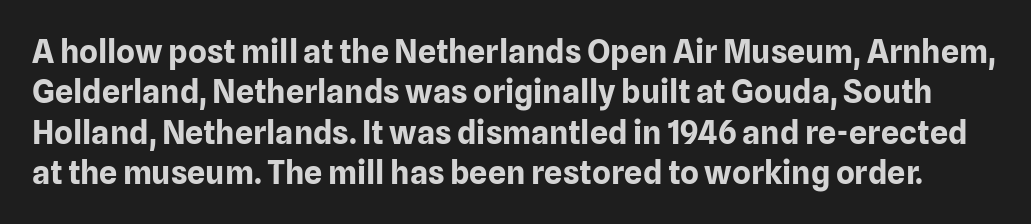
A sans-serif font was chosen for this passage. Think of a printed novel: that variable character pitch is what you see here. Whoever set this chose a conventional vertical rhythm. The string is rendered with underlining switched off. How are the letters spaced? Ordinarily, with no added tracking.
